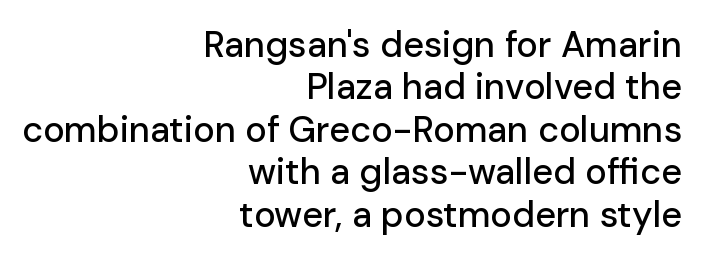
{"serif": "no", "italic": "no", "width": "normal", "stroke_contrast": "low", "x_height": "medium", "monospaced": "no", "underline": "no", "align": "right", "line_spacing_ratio": 1.18, "letter_spacing": "normal", "letter_spacing_em": 0.0, "glyph_px": 36}
